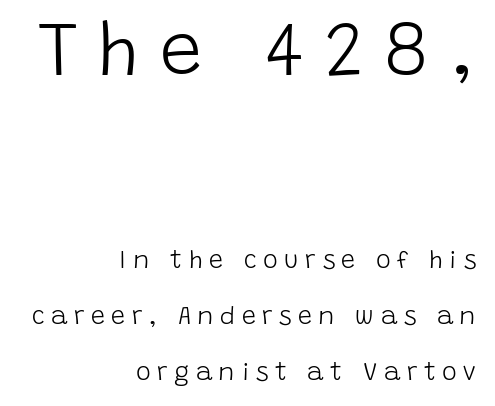
{"serif": "no", "italic": "no", "bold": "no", "weight": "light", "width": "normal", "stroke_contrast": "low", "x_height": "large", "monospaced": "no", "underline": "no", "align": "right", "line_spacing": "loose", "line_spacing_ratio": 2.23, "letter_spacing": "wide", "letter_spacing_em": 0.26, "larger_block": "first", "size_ratio": 3.04, "glyph_px": 76}
